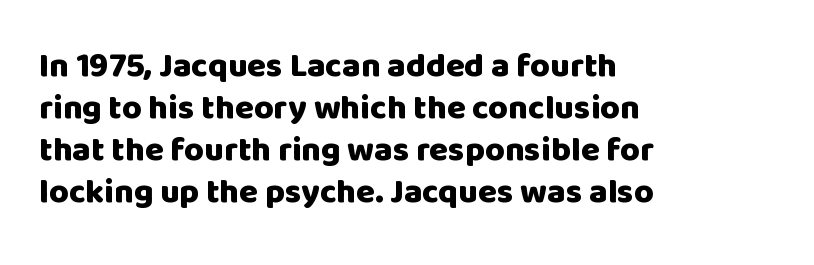
Q: Is the text bold? A: Yes.
Q: Is the text italic (slanted)? A: No, it is upright.
Q: Is the typeface a serif or a sans-serif typeface? A: Sans-serif.
Q: Is the text underlined? A: No.
Q: How is the paragraph aligned? A: Left-aligned.
Q: Is the spacing between letters normal or unusually wide? A: Normal.
Q: Width (condensed, normal, or wide)? A: Normal.
Q: Stroke contrast? A: Low.
Q: x-height? A: Large.
Q: Monospaced? A: No.
